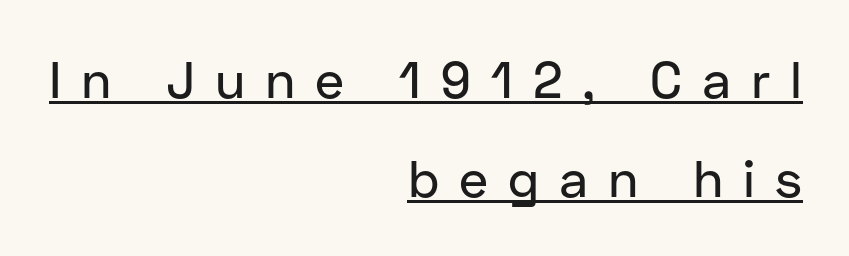
The image shows 51 px sans-serif type, upright; set right-aligned, loose line spacing (1.94x), unusually wide letter spacing (+0.39 em), underlined; low stroke contrast and a medium x-height.
